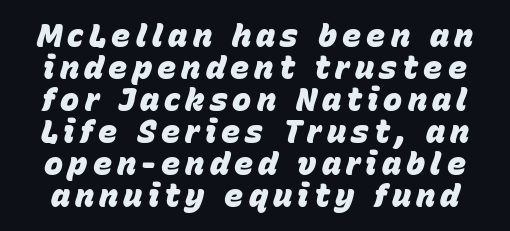
Q: Is the text bold? A: Yes.
Q: Is the text italic (slanted)? A: Yes, it leans right by about 15 degrees.
Q: Is the text underlined? A: No.
Q: Is the spacing between lines tight, normal or loose? A: Tight.
Q: Width (condensed, normal, or wide)? A: Normal.
Q: Stroke contrast? A: Low.
Q: x-height? A: Large.
Q: Monospaced? A: No.
